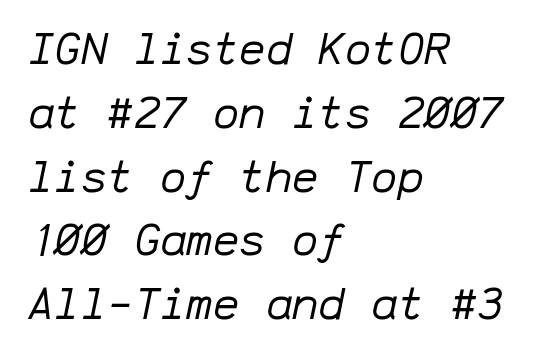
The image shows 44 px regular-weight type, italic (leaning right), monospaced; set left-aligned, normal line spacing (1.45x), normal letter spacing, not underlined; low stroke contrast and a medium x-height.
